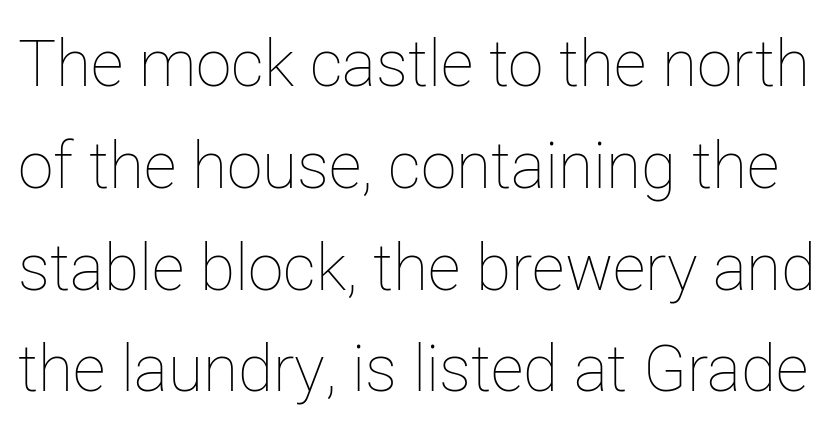
Q: Is the text bold? A: No.
Q: Is the text italic (slanted)? A: No, it is upright.
Q: Is the text underlined? A: No.
Q: Is the spacing between letters normal or unusually wide? A: Normal.
Q: Is the spacing between lines tight, normal or loose? A: Normal.
Q: Width (condensed, normal, or wide)? A: Normal.
Q: Stroke contrast? A: Low.
Q: x-height? A: Medium.
Q: Monospaced? A: No.
